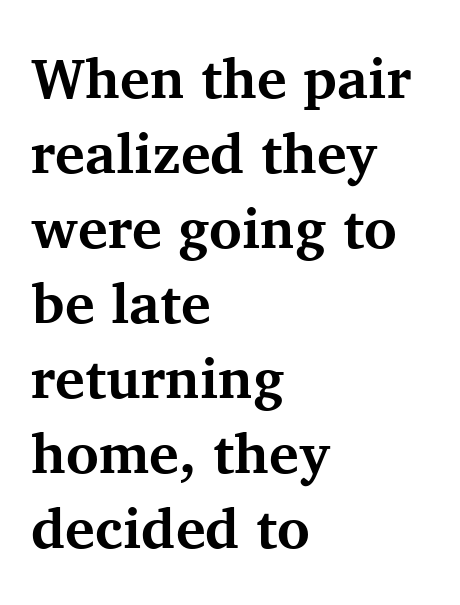
{"serif": "yes", "italic": "no", "bold": "yes", "weight": "bold", "width": "normal", "stroke_contrast": "medium", "x_height": "medium", "monospaced": "no", "underline": "no", "align": "left", "line_spacing": "normal", "line_spacing_ratio": 1.34, "letter_spacing": "normal", "letter_spacing_em": 0.0, "glyph_px": 56}
